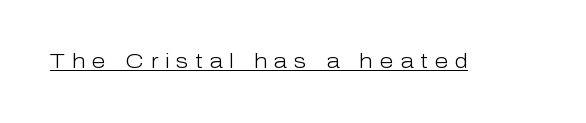
The image shows 20 px text type, upright; set unusually wide letter spacing (+0.33 em), underlined.
